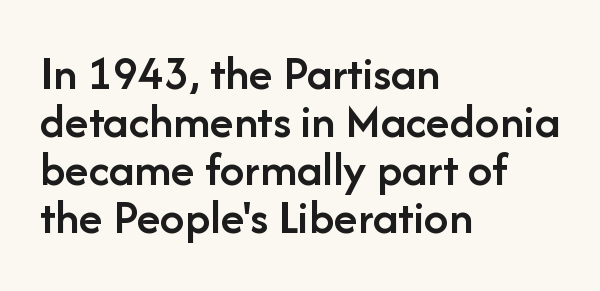
{"serif": "no", "italic": "no", "bold": "semi", "weight": "semibold", "width": "normal", "stroke_contrast": "low", "x_height": "medium", "monospaced": "no", "underline": "no", "align": "left", "line_spacing": "tight", "line_spacing_ratio": 0.98, "letter_spacing": "normal", "letter_spacing_em": 0.0, "glyph_px": 49}
